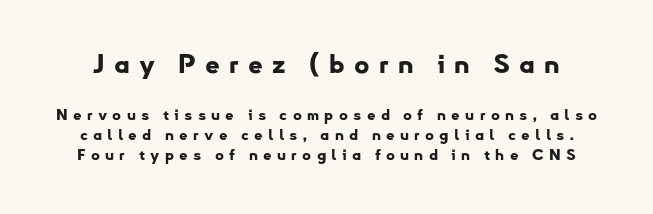
The typography opts for an upright posture over an oblique one. The line texture is sparse and dotted thanks to wide tracking. The font is running at its bold setting. Clear beneath every line of the passage. The face used here appears at its bigger size in the upper chunk. Does the leading feel generous? No, just average.
